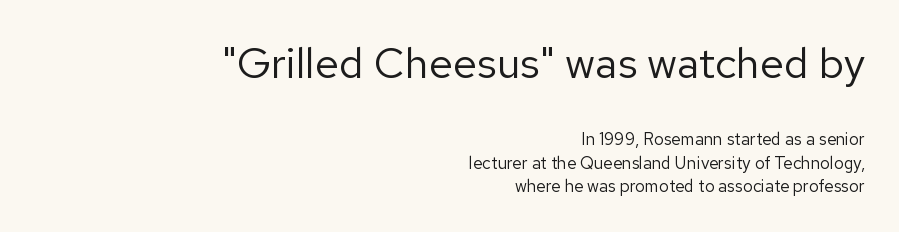
Serif or sans? Sans — the stroke terminals are bare. Summary of vertical rhythm: regular, with standard interline spacing. This is roman type, the default non-slanted kind. The face used here is rendered with its standard letterfit. Do the characters align in a grid? No, the font is proportional.
